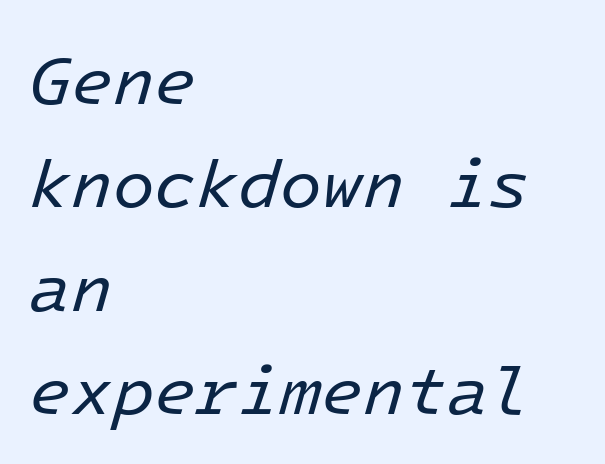
The image shows 68 px regular-weight type, italic (leaning right), monospaced; set left-aligned, normal line spacing (1.52x), normal letter spacing, not underlined; low stroke contrast and a medium x-height.
